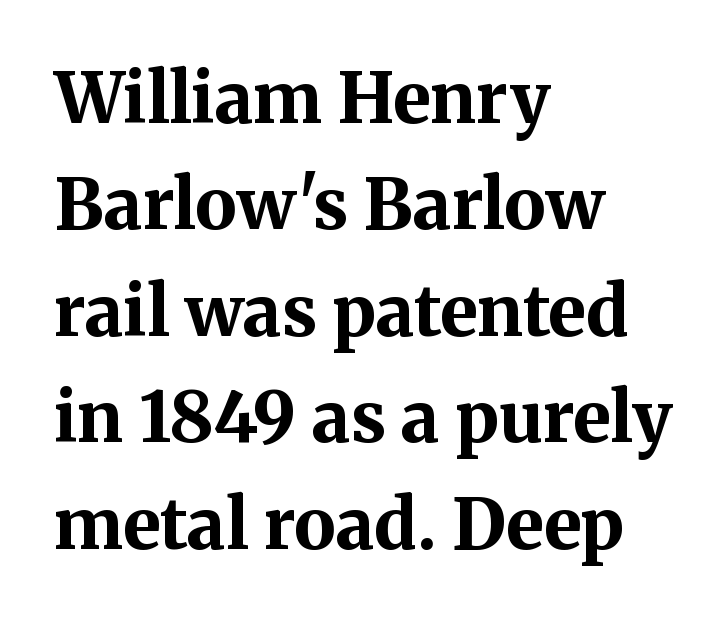
{"serif": "yes", "italic": "no", "bold": "yes", "weight": "bold", "width": "normal", "stroke_contrast": "medium", "x_height": "medium", "monospaced": "no", "underline": "no", "align": "left", "line_spacing": "normal", "line_spacing_ratio": 1.52, "letter_spacing": "normal", "letter_spacing_em": 0.0, "glyph_px": 70}
